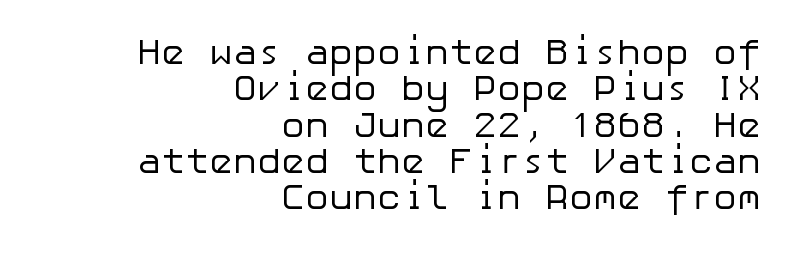
{"serif": "no", "italic": "no", "bold": "no", "weight": "regular", "width": "normal", "stroke_contrast": "low", "x_height": "medium", "underline": "no", "align": "right", "line_spacing": "tight", "line_spacing_ratio": 1.01, "letter_spacing": "normal", "letter_spacing_em": 0.0, "glyph_px": 36}
